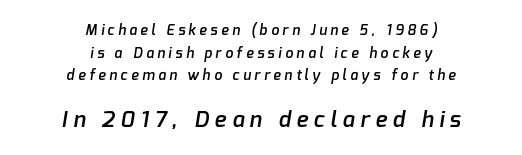
The image shows 22 px text type; set centered, normal line spacing (1.62x), unusually wide letter spacing (+0.26 em), not underlined; the second (bottom) block is 1.57x larger.
